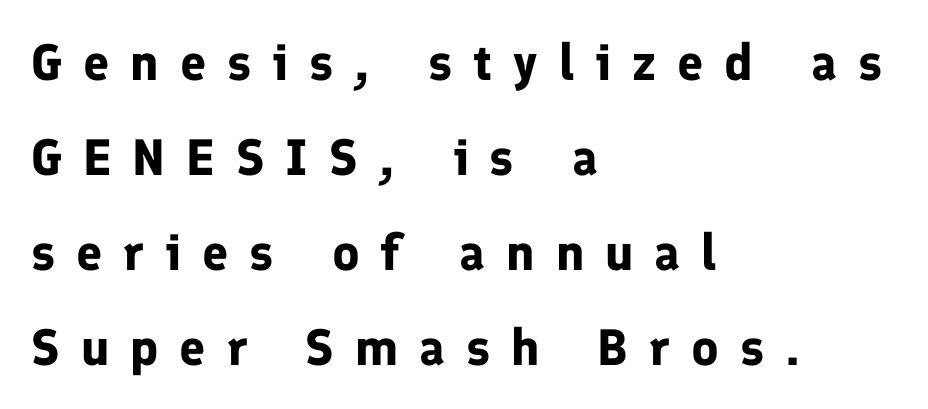
The image shows 51 px bold sans-serif type, upright; set left-aligned, line spacing 1.86x, unusually wide letter spacing (+0.41 em), not underlined; low stroke contrast and a medium x-height.
